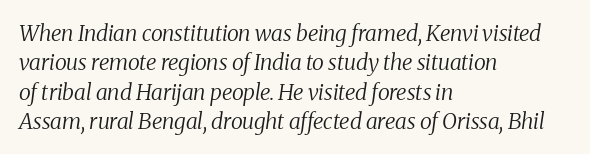
{"italic": "yes", "lean": "right", "slant_degrees": 8, "bold": "no", "underline": "no", "align": "left", "line_spacing": "normal", "line_spacing_ratio": 1.33, "letter_spacing": "normal", "letter_spacing_em": 0.0, "glyph_px": 22}
